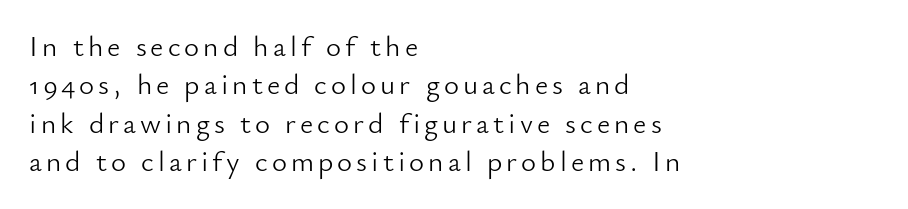
{"serif": "no", "italic": "no", "bold": "no", "weight": "light", "width": "normal", "stroke_contrast": "low", "x_height": "small", "monospaced": "no", "underline": "no", "align": "left", "line_spacing": "normal", "line_spacing_ratio": 1.32, "glyph_px": 29}
